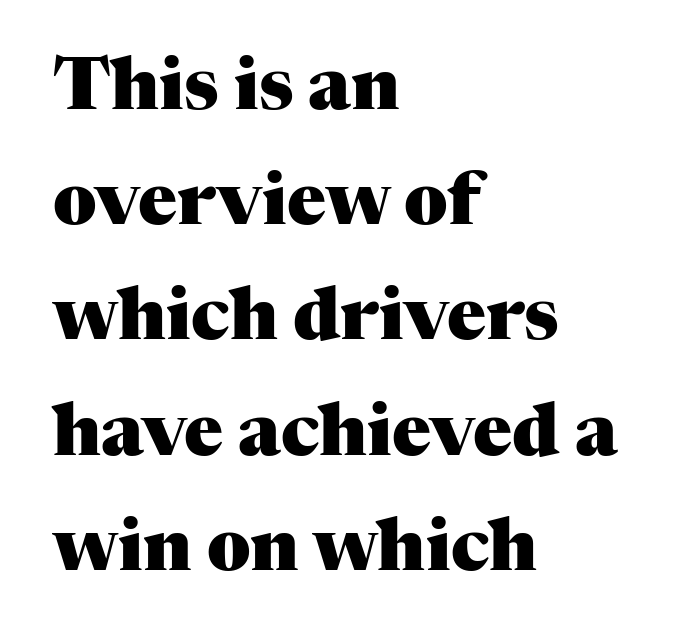
Q: Is the text bold? A: Yes.
Q: Is the text italic (slanted)? A: No, it is upright.
Q: Is the typeface a serif or a sans-serif typeface? A: Serif.
Q: Is the text underlined? A: No.
Q: How is the paragraph aligned? A: Left-aligned.
Q: Is the spacing between letters normal or unusually wide? A: Normal.
Q: Is the spacing between lines tight, normal or loose? A: Normal.
Q: Width (condensed, normal, or wide)? A: Normal.
Q: Stroke contrast? A: Medium.
Q: x-height? A: Medium.
Q: Monospaced? A: No.
